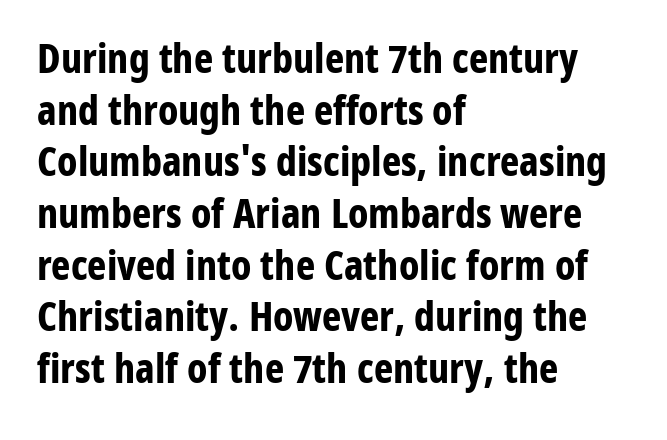
{"serif": "no", "italic": "no", "bold": "yes", "weight": "bold", "width": "condensed", "stroke_contrast": "low", "x_height": "medium", "monospaced": "no", "underline": "no", "align": "left", "line_spacing": "normal", "line_spacing_ratio": 1.26, "letter_spacing": "normal", "letter_spacing_em": 0.0, "glyph_px": 41}
